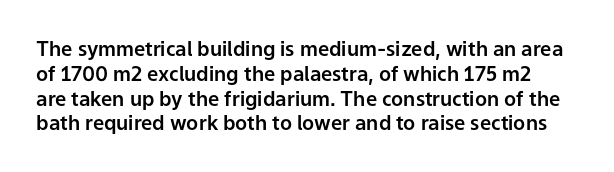
{"italic": "no", "underline": "no", "line_spacing_ratio": 1.24, "letter_spacing": "normal", "letter_spacing_em": 0.0, "glyph_px": 20}
